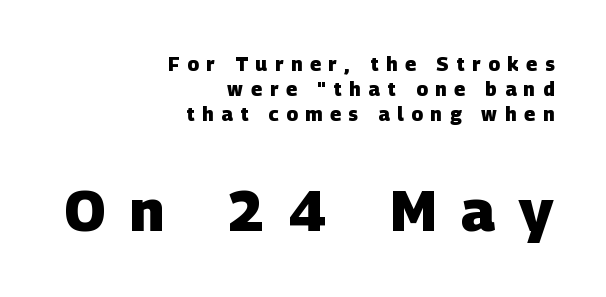
Proportional: the letters do not fall into vertical columns. In terms of weight, the rendering is a true, heavy bold. What's the leading like? Ordinary, nothing unusual. Leftover space on each line is placed entirely before the opening word. There is plenty of visible air inserted between adjacent glyphs.
